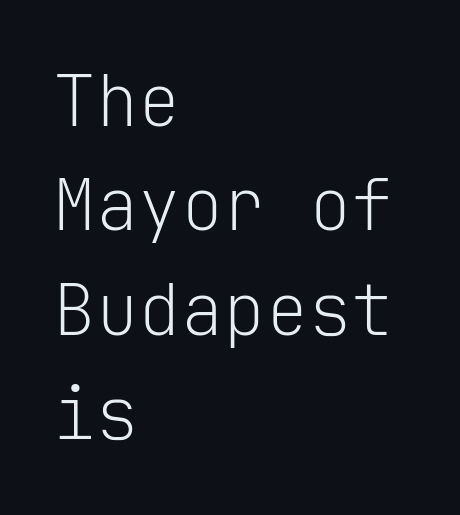
Rendered with straight, roman letterforms. Type style note: lacks serifs. Horizontally, the lines are justified to the leading edge only. Reading down the column, the eye jumps a familiar distance to each next line.
